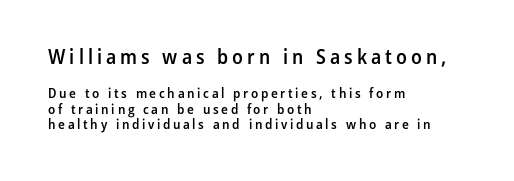
The specimen reads as upright at a glance. I'd describe the lettering as semibold — firm but not a full bold. Beneath every word, the page is bare. Which margin do the lines hug? The left one — the right edge is uneven.
